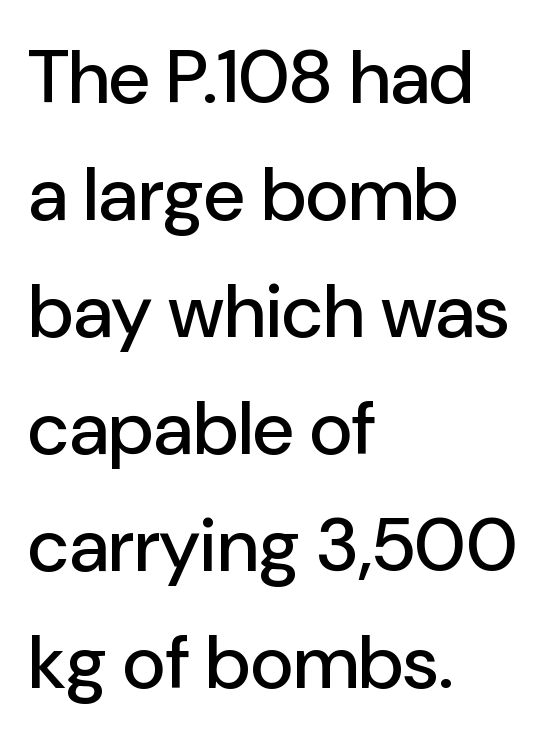
The image shows 75 px sans-serif type, upright; set left-aligned, normal line spacing (1.56x), normal letter spacing, not underlined; low stroke contrast and a medium x-height.
